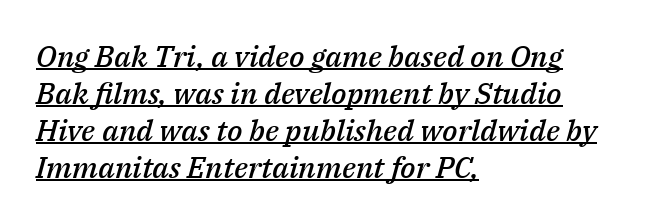
Q: Is the text bold? A: Semi-bold.
Q: Is the text italic (slanted)? A: Yes, it leans right by about 14 degrees.
Q: Is the text underlined? A: Yes.
Q: How is the paragraph aligned? A: Left-aligned.
Q: Is the spacing between letters normal or unusually wide? A: Normal.
Q: Width (condensed, normal, or wide)? A: Normal.
Q: Stroke contrast? A: Medium.
Q: x-height? A: Medium.
Q: Monospaced? A: No.
